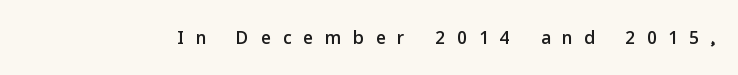
Just letters on the line, the space beneath them empty. Designer's note — italics off, roman on. The tracking jumps out immediately: characters are airy and widely separated.
